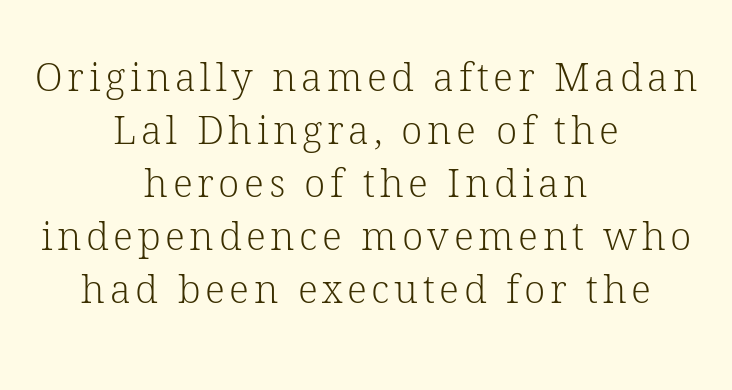
Do the letters lean? They stand straight. Here the designer chose a conventional face with non-uniform glyph widths. No heavy texture on the line: the type isn't bold. The whitespace from short lines is split evenly between both sides. Descenders are the only things crossing below the line.
